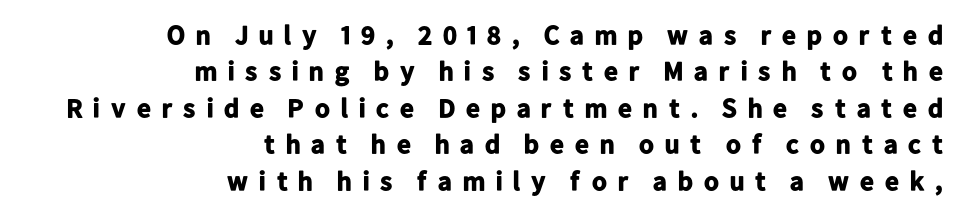
Q: Is the text bold? A: Yes.
Q: Is the text italic (slanted)? A: No, it is upright.
Q: Is the text underlined? A: No.
Q: How is the paragraph aligned? A: Right-aligned.
Q: Is the spacing between letters normal or unusually wide? A: Unusually wide.
Q: Is the spacing between lines tight, normal or loose? A: Normal.
